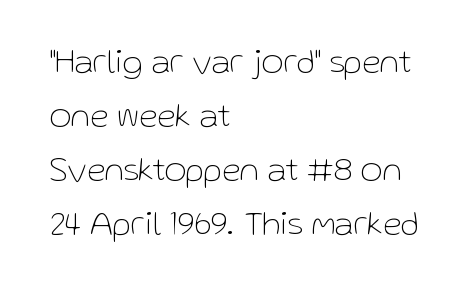
Think of a printed novel: that variable character pitch is what you see here. Regular leading. The type family on display is of the sans-serif kind. Layout note: lines flush left. The strokes carry an ordinary text weight at most.
